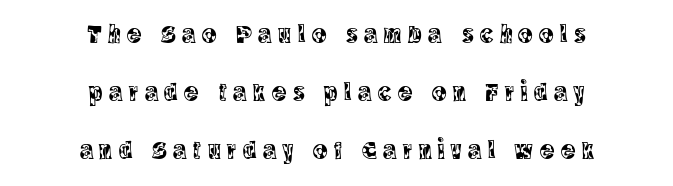
{"italic": "no", "underline": "no", "align": "center", "line_spacing": "loose", "line_spacing_ratio": 2.14, "letter_spacing": "wide", "letter_spacing_em": 0.24, "glyph_px": 27}
